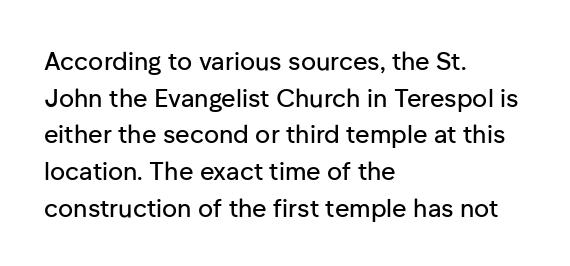
Q: Is the text italic (slanted)? A: No, it is upright.
Q: Is the text underlined? A: No.
Q: How is the paragraph aligned? A: Left-aligned.
Q: Is the spacing between letters normal or unusually wide? A: Normal.
Q: Is the spacing between lines tight, normal or loose? A: Normal.
